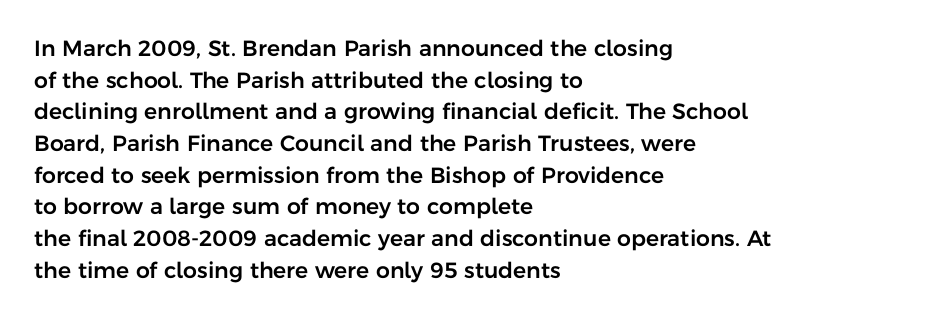
Q: Is the text italic (slanted)? A: No, it is upright.
Q: Is the text underlined? A: No.
Q: How is the paragraph aligned? A: Left-aligned.
Q: Is the spacing between letters normal or unusually wide? A: Normal.
Q: Is the spacing between lines tight, normal or loose? A: Normal.
